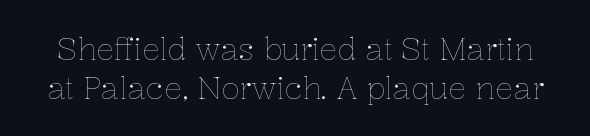
The letterforms sit at book weight or below. This sample uses an upright cut, with every glyph sitting square on the baseline. The passage shown is not underscored anywhere. Glyph-to-glyph distance matches everyday printed text. You could not count columns in this text — the font is proportionally spaced. Baseline-to-baseline distance is the conventional proportion of letter height.
